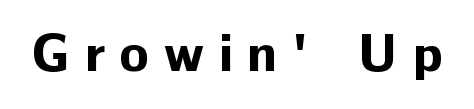
Emphasis by weight is at full strength: bold. This sample has the flowing, uneven cadence of proportional lettering. The glyphs are unaccompanied by any horizontal stroke below them. To sum up the face: it is a sans, with no serifs. Unlike italic type, these characters show no tilt at all. Someone cranked the tracking dial way up on this one.
